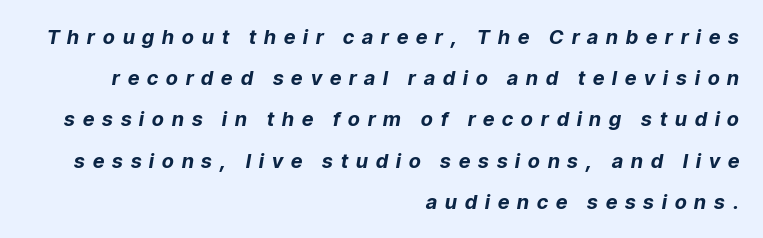
Q: Is the text bold? A: Yes.
Q: Is the text italic (slanted)? A: Yes, it leans right by about 9 degrees.
Q: Is the text underlined? A: No.
Q: How is the paragraph aligned? A: Right-aligned.
Q: Is the spacing between letters normal or unusually wide? A: Unusually wide.
Q: Is the spacing between lines tight, normal or loose? A: Loose.
